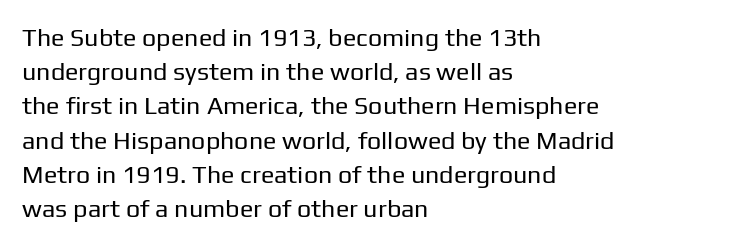
Q: Is the text bold? A: No.
Q: Is the text italic (slanted)? A: No, it is upright.
Q: Is the text underlined? A: No.
Q: How is the paragraph aligned? A: Left-aligned.
Q: Is the spacing between letters normal or unusually wide? A: Normal.
Q: Is the spacing between lines tight, normal or loose? A: Normal.
